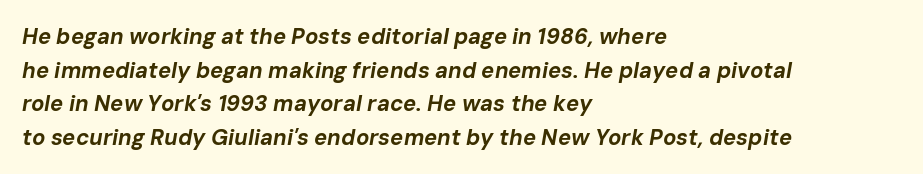
{"italic": "yes", "lean": "right", "slant_degrees": 10, "bold": "yes", "underline": "no", "align": "left", "line_spacing": "normal", "line_spacing_ratio": 1.53, "letter_spacing": "normal", "letter_spacing_em": 0.0, "glyph_px": 22}
